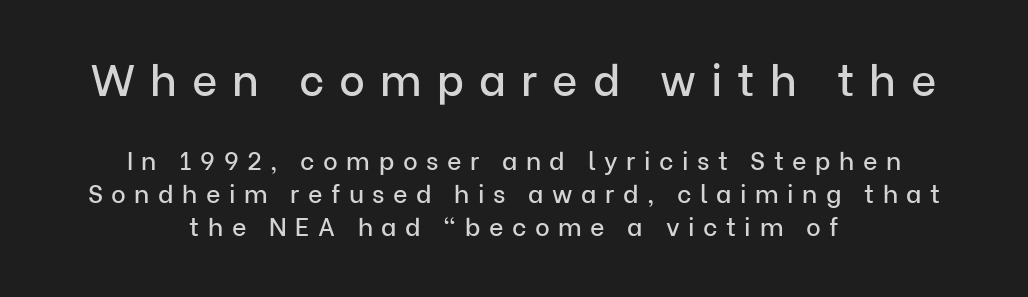
{"serif": "no", "italic": "no", "width": "normal", "stroke_contrast": "low", "x_height": "medium", "monospaced": "no", "underline": "no", "align": "center", "line_spacing": "normal", "line_spacing_ratio": 1.32, "letter_spacing": "wide", "letter_spacing_em": 0.34, "larger_block": "first", "size_ratio": 1.76, "glyph_px": 44}
